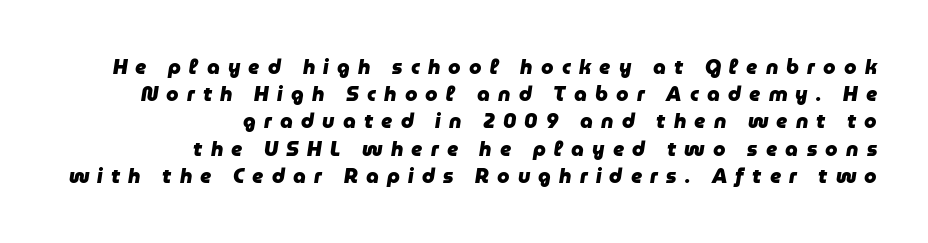
The image shows 20 px bold type, italic (leaning right); set right-aligned, normal line spacing (1.36x), unusually wide letter spacing (+0.41 em), not underlined.
